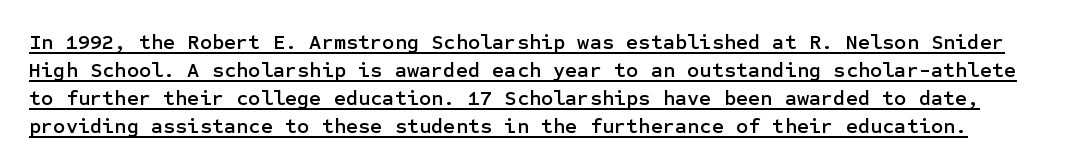
Q: Is the text italic (slanted)? A: No, it is upright.
Q: Is the text underlined? A: Yes.
Q: Is the spacing between letters normal or unusually wide? A: Normal.
Q: Is the spacing between lines tight, normal or loose? A: Normal.
